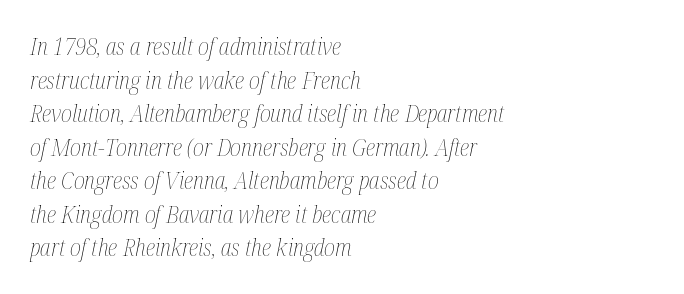
Has an underline been added? It has not. Does the leading feel generous? No, just average. The gaps between neighbouring characters are ordinary and unremarkable. Caption: multi-line text, flush left, ragged right.
